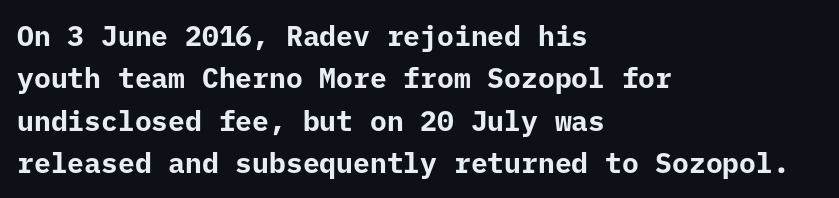
The image shows 28 px bold sans-serif type, upright, monospaced; set left-aligned, normal line spacing (1.51x), normal letter spacing, not underlined; low stroke contrast and a medium x-height.
